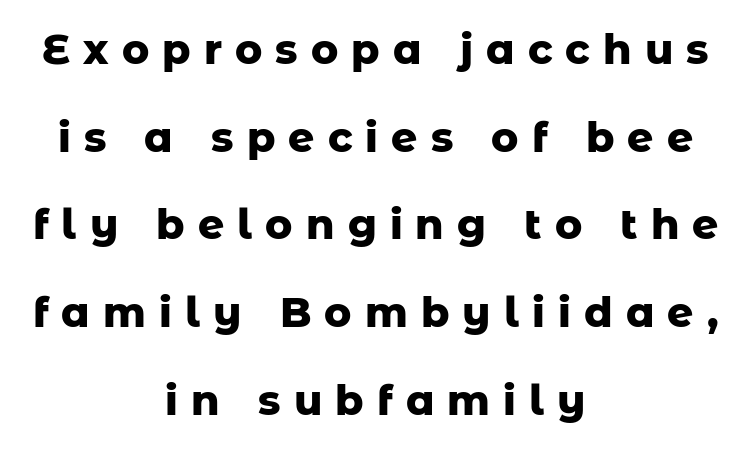
{"serif": "no", "italic": "no", "bold": "yes", "weight": "heavy", "width": "normal", "stroke_contrast": "low", "x_height": "medium", "monospaced": "no", "underline": "no", "align": "center", "line_spacing": "loose", "line_spacing_ratio": 2.14, "letter_spacing": "wide", "letter_spacing_em": 0.32, "glyph_px": 41}
